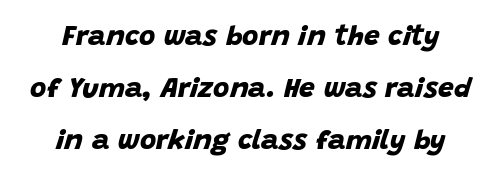
Bold? Absolutely — the strokes are thick and heavy. Each letter keeps its own natural width here, so spacing adapts to shape. Only glyphs here, with clear space below each row. Default kerning and tracking; the words read as compact shapes.
